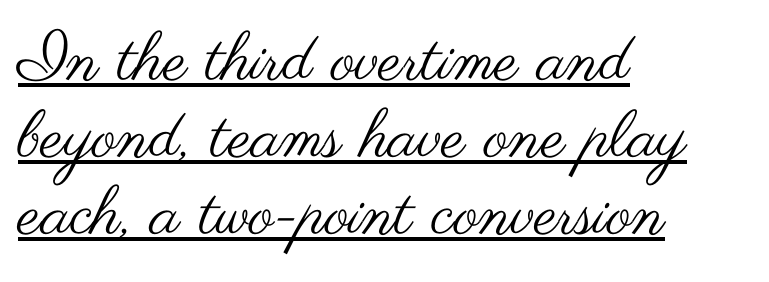
Q: Is the text bold? A: No.
Q: Is the text italic (slanted)? A: Yes.
Q: Is the typeface a serif or a sans-serif typeface? A: Sans-serif.
Q: Is the text underlined? A: Yes.
Q: How is the paragraph aligned? A: Left-aligned.
Q: Is the spacing between letters normal or unusually wide? A: Normal.
Q: Width (condensed, normal, or wide)? A: Wide.
Q: Stroke contrast? A: Medium.
Q: x-height? A: Small.
Q: Monospaced? A: No.
